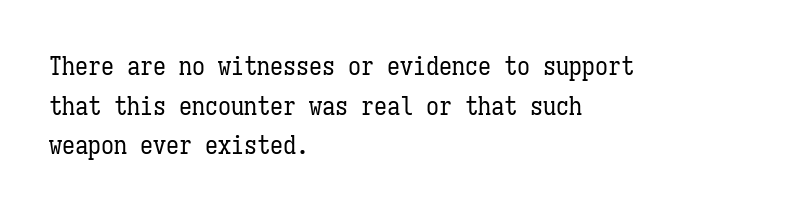
The image shows 26 px text type, upright; set left-aligned, normal line spacing (1.52x), normal letter spacing, not underlined.
